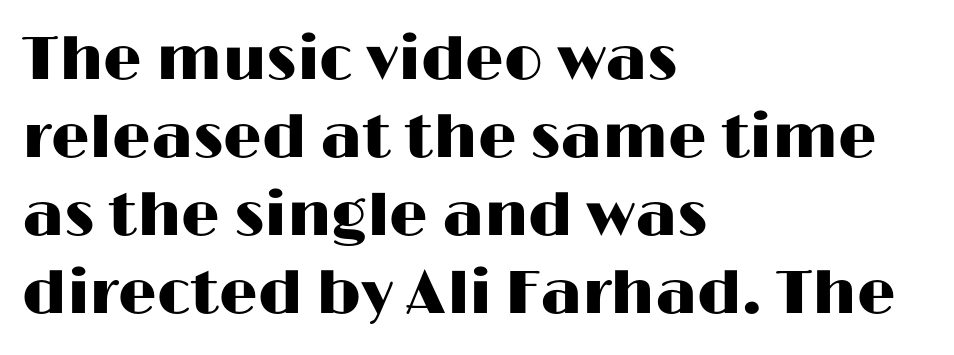
The image shows 61 px wide sans-serif type, upright; set left-aligned, normal line spacing (1.28x), normal letter spacing, not underlined; high stroke contrast and a medium x-height.
